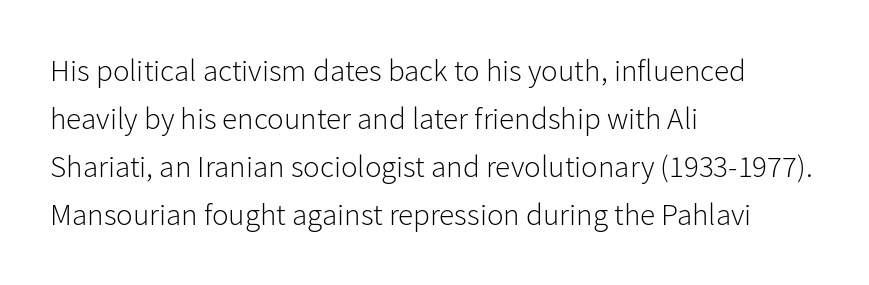
Q: Is the text bold? A: No.
Q: Is the text italic (slanted)? A: No, it is upright.
Q: Is the typeface a serif or a sans-serif typeface? A: Sans-serif.
Q: Is the text underlined? A: No.
Q: How is the paragraph aligned? A: Left-aligned.
Q: Is the spacing between letters normal or unusually wide? A: Normal.
Q: Is the spacing between lines tight, normal or loose? A: Normal.
Q: Width (condensed, normal, or wide)? A: Normal.
Q: Stroke contrast? A: Low.
Q: x-height? A: Medium.
Q: Monospaced? A: No.
